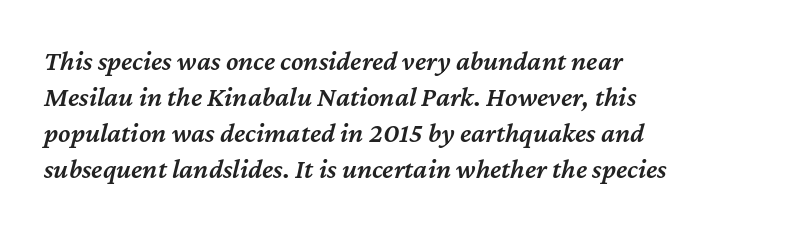
Notice how the stems are inclined rather than vertical — that's the hallmark of italics. This rendering features lettering with no underline. This rendering uses left alignment, leaving the right contour irregular. Whoever set this chose a conventional vertical rhythm.
